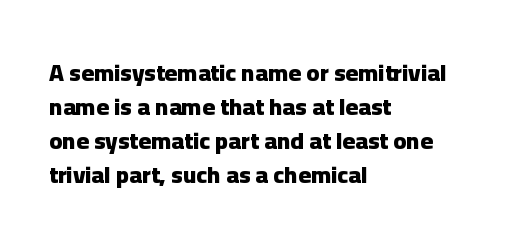
{"italic": "no", "bold": "yes", "underline": "no", "align": "left", "line_spacing": "normal", "line_spacing_ratio": 1.41, "letter_spacing": "normal", "letter_spacing_em": 0.0, "glyph_px": 24}
